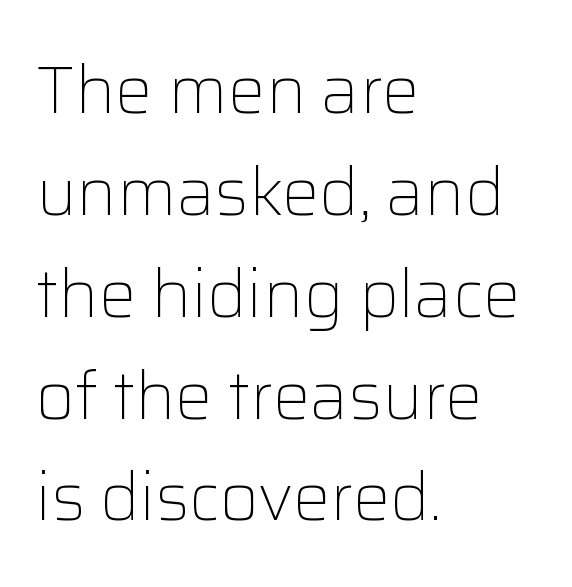
Vertical strokes here are truly vertical. This sample uses plain, unmodified letter spacing. Serifs: no, the terminals of the letterforms are clean. Honestly, there is no underline to notice here at all. Letters have the restrained weight of plain body copy at most. A typesetter would call this proportional, since set widths differ per character.
